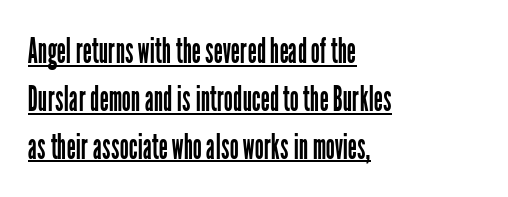
Q: Is the text bold? A: No.
Q: Is the text italic (slanted)? A: No, it is upright.
Q: Is the typeface a serif or a sans-serif typeface? A: Sans-serif.
Q: Is the text underlined? A: Yes.
Q: How is the paragraph aligned? A: Left-aligned.
Q: Is the spacing between letters normal or unusually wide? A: Normal.
Q: Is the spacing between lines tight, normal or loose? A: Normal.
Q: Width (condensed, normal, or wide)? A: Condensed.
Q: Stroke contrast? A: Low.
Q: x-height? A: Medium.
Q: Monospaced? A: No.
